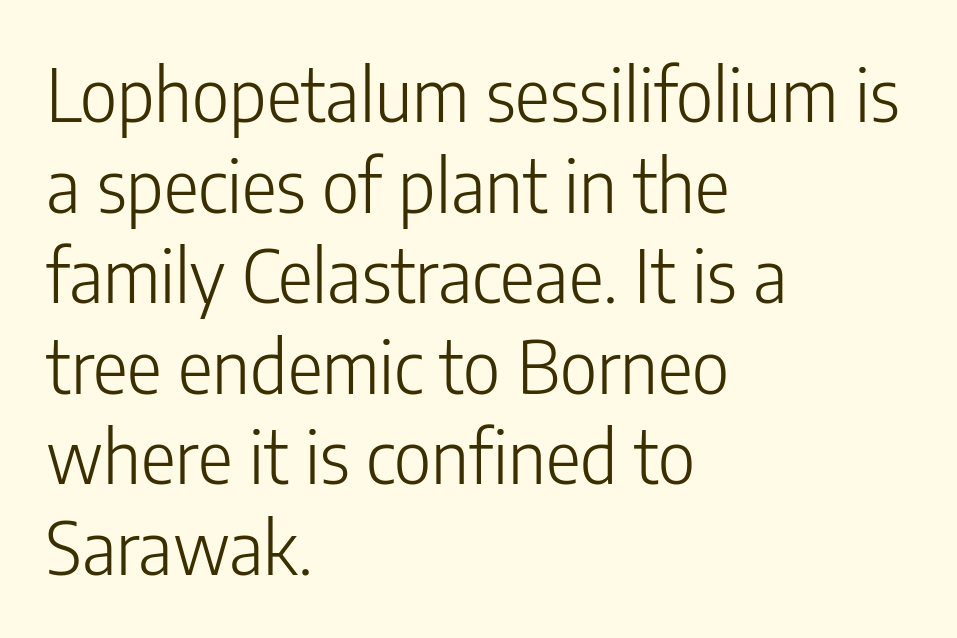
Q: Is the text bold? A: No.
Q: Is the text italic (slanted)? A: No, it is upright.
Q: Is the typeface a serif or a sans-serif typeface? A: Sans-serif.
Q: Is the text underlined? A: No.
Q: How is the paragraph aligned? A: Left-aligned.
Q: Is the spacing between letters normal or unusually wide? A: Normal.
Q: Width (condensed, normal, or wide)? A: Condensed.
Q: Stroke contrast? A: Low.
Q: x-height? A: Medium.
Q: Monospaced? A: No.
